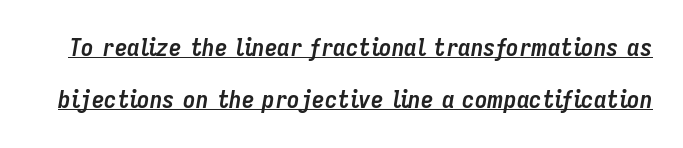
Designer's note — italics engaged. This rendering features underlined lettering. What weight is shown? A full bold with thick strokes. Characters follow at the spacing the type designer built in.
